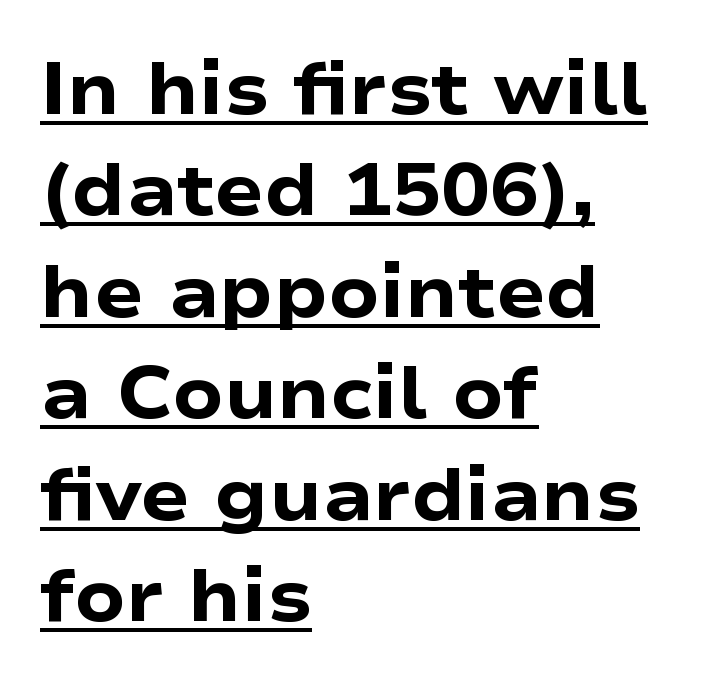
The image shows 73 px heavy, wide sans-serif type, upright; set left-aligned, normal line spacing (1.39x), normal letter spacing, underlined; low stroke contrast and a medium x-height.
